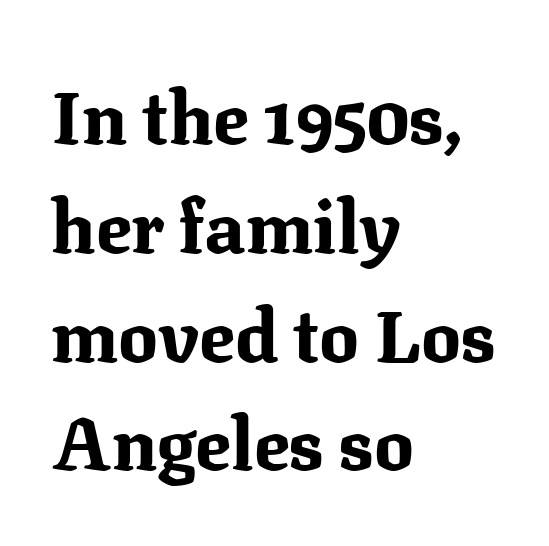
The image shows 74 px bold serif type, upright; set left-aligned, normal line spacing (1.47x), normal letter spacing, not underlined; medium stroke contrast and a medium x-height.
